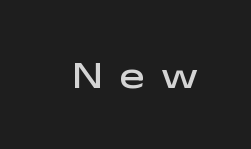
Q: Is the text bold? A: Semi-bold.
Q: Is the text italic (slanted)? A: No, it is upright.
Q: Is the typeface a serif or a sans-serif typeface? A: Sans-serif.
Q: Is the text underlined? A: No.
Q: Is the spacing between letters normal or unusually wide? A: Unusually wide.
Q: Width (condensed, normal, or wide)? A: Wide.
Q: Stroke contrast? A: Low.
Q: x-height? A: Medium.
Q: Monospaced? A: No.
